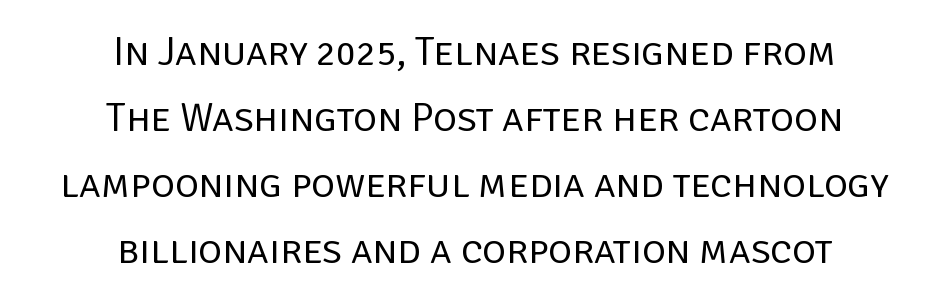
{"serif": "no", "italic": "no", "bold": "no", "weight": "regular", "width": "normal", "stroke_contrast": "low", "x_height": "large", "monospaced": "no", "underline": "no", "align": "center", "line_spacing": "normal", "line_spacing_ratio": 1.61, "letter_spacing": "normal", "letter_spacing_em": 0.0, "glyph_px": 41}
